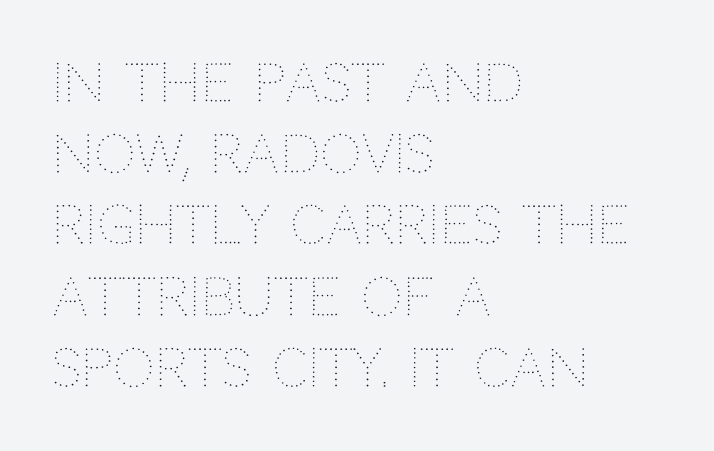
The image shows 52 px thin type, upright; set left-aligned, normal line spacing (1.37x), normal letter spacing, not underlined; medium stroke contrast and a large x-height.
